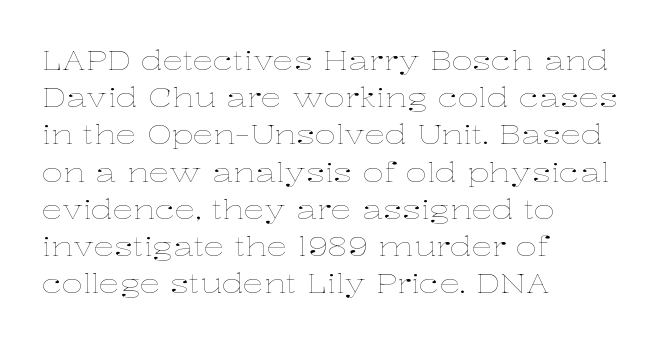
The image shows 26 px text type, upright; set left-aligned, normal line spacing (1.43x), normal letter spacing, not underlined.
